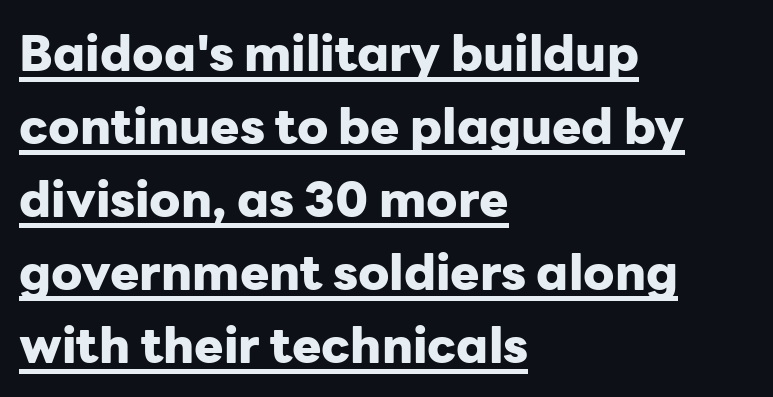
Typographically, this falls in the sans-serif category. These lines carry a lot of weight — the face is fully bold. The tracking reads as untouched default to a designer's eye. All the whitespace from short lines collects on the right. A typesetter would call this proportional, since set widths differ per character.
